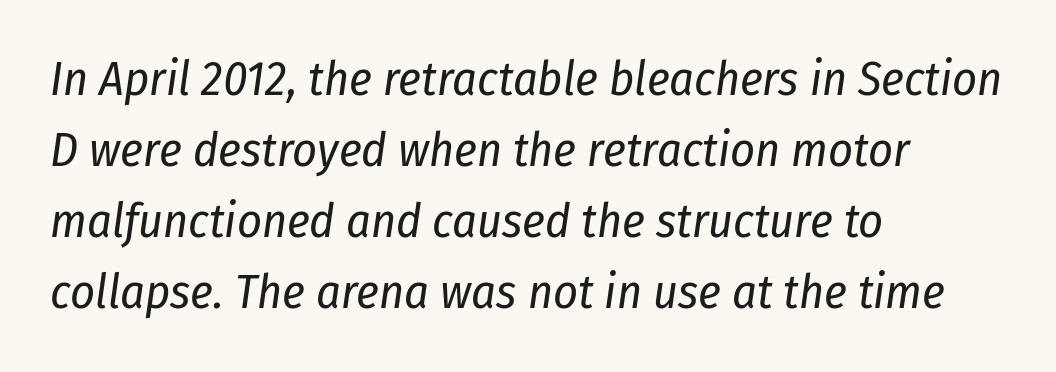
{"italic": "yes", "lean": "right", "slant_degrees": 8, "bold": "no", "weight": "regular", "width": "condensed", "stroke_contrast": "low", "x_height": "medium", "monospaced": "no", "underline": "no", "align": "left", "line_spacing": "normal", "line_spacing_ratio": 1.48, "letter_spacing": "normal", "letter_spacing_em": 0.0, "glyph_px": 48}
